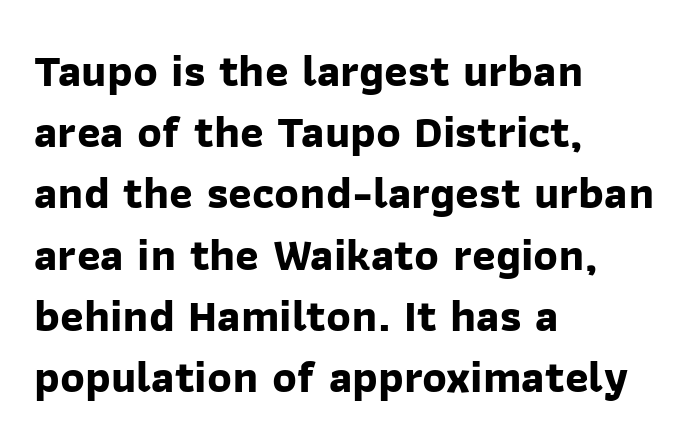
The image shows 45 px bold sans-serif type; set left-aligned, normal line spacing (1.36x), normal letter spacing, not underlined; low stroke contrast and a medium x-height.
